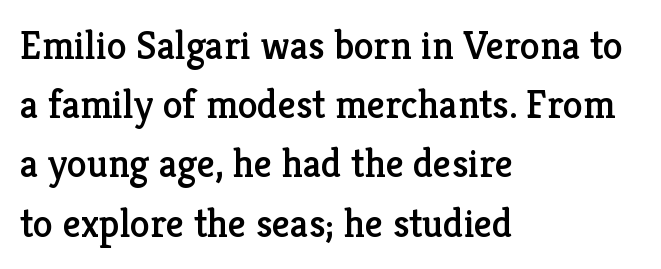
{"serif": "yes", "italic": "no", "width": "normal", "stroke_contrast": "low", "x_height": "medium", "monospaced": "no", "underline": "no", "align": "left", "line_spacing": "normal", "line_spacing_ratio": 1.48, "letter_spacing": "normal", "letter_spacing_em": 0.0, "glyph_px": 40}
